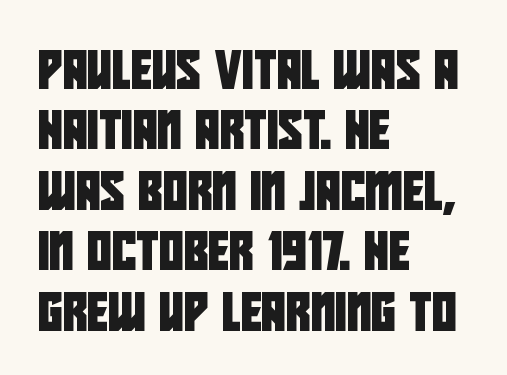
The designer left line spacing at the default. This sample uses plain, unmodified letter spacing. Unmarked baselines from the first word to the last. Note: no serifs on the glyphs.
